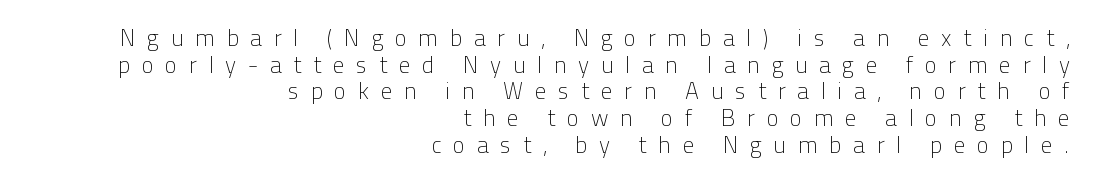
This rendering features lettering with no underline. Does the copy run flush right? Yes — the right margin is perfectly even. Posture: vertical. The strokes carry an ordinary text weight at most. The gaps between neighbouring characters are conspicuously large.
